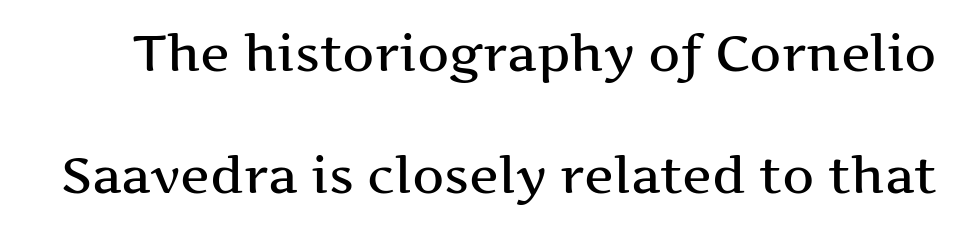
Q: Is the text italic (slanted)? A: No, it is upright.
Q: Is the typeface a serif or a sans-serif typeface? A: Serif.
Q: Is the text underlined? A: No.
Q: Is the spacing between letters normal or unusually wide? A: Normal.
Q: Is the spacing between lines tight, normal or loose? A: Loose.
Q: Width (condensed, normal, or wide)? A: Wide.
Q: Stroke contrast? A: Medium.
Q: x-height? A: Medium.
Q: Monospaced? A: No.
